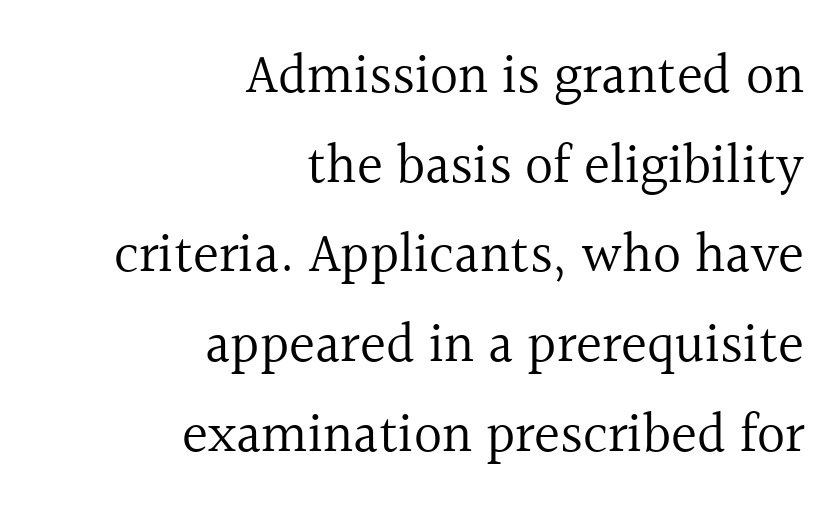
{"serif": "yes", "italic": "no", "bold": "no", "weight": "regular", "width": "normal", "x_height": "medium", "monospaced": "no", "underline": "no", "align": "right", "line_spacing": "normal", "line_spacing_ratio": 1.63, "letter_spacing": "normal", "letter_spacing_em": 0.0, "glyph_px": 55}
